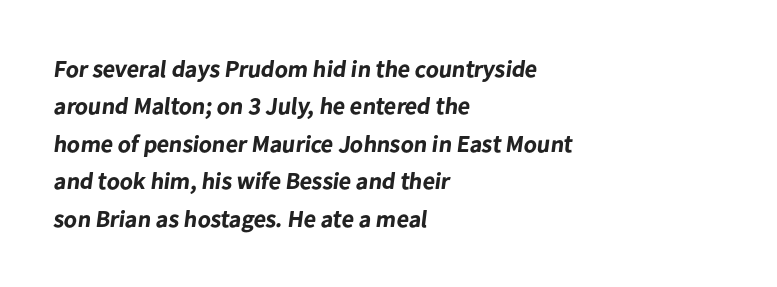
Leading: standard. Plenty of ink on the page — the face is bold. Letter spacing: default. These lines stack with their left ends in a neat column.
